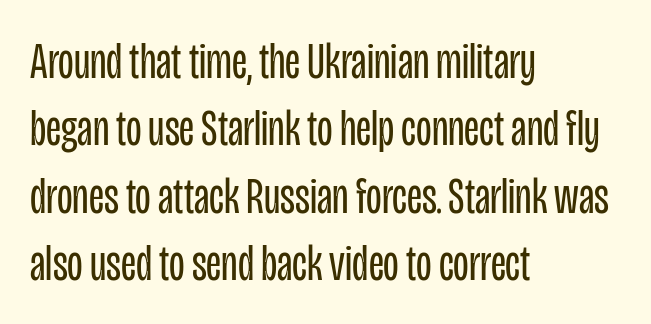
Q: Is the text bold? A: No.
Q: Is the text italic (slanted)? A: No, it is upright.
Q: Is the typeface a serif or a sans-serif typeface? A: Sans-serif.
Q: Is the text underlined? A: No.
Q: How is the paragraph aligned? A: Left-aligned.
Q: Is the spacing between letters normal or unusually wide? A: Normal.
Q: Is the spacing between lines tight, normal or loose? A: Normal.
Q: Width (condensed, normal, or wide)? A: Condensed.
Q: Stroke contrast? A: Low.
Q: x-height? A: Large.
Q: Monospaced? A: No.
